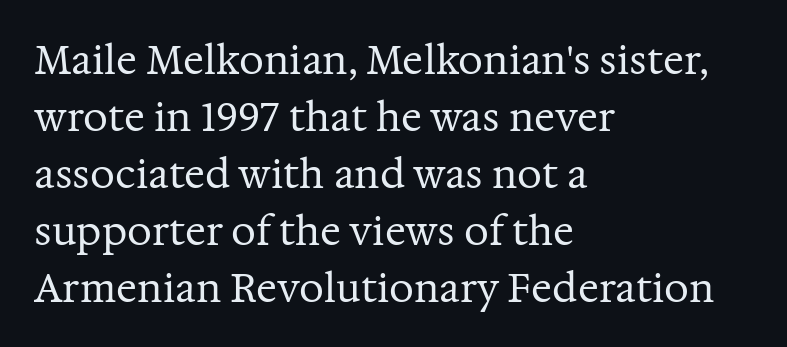
The image shows 39 px regular-weight serif type, upright; set left-aligned, normal line spacing (1.46x), normal letter spacing, not underlined; medium stroke contrast and a medium x-height.
